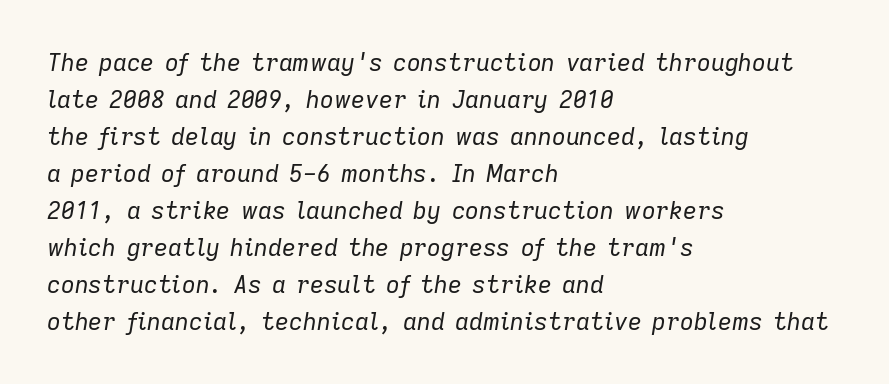
Q: Is the text bold? A: No.
Q: Is the text italic (slanted)? A: Yes, it leans right by about 9 degrees.
Q: Is the text underlined? A: No.
Q: How is the paragraph aligned? A: Left-aligned.
Q: Is the spacing between letters normal or unusually wide? A: Normal.
Q: Is the spacing between lines tight, normal or loose? A: Normal.
